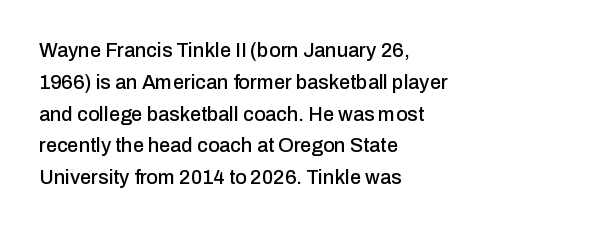
The letterforms sit shoulder to shoulder at normal distance. Ordinary non-slanted type is in use. All the whitespace from short lines collects on the right. The space between consecutive lines is moderate. The area under the type is left untouched.
